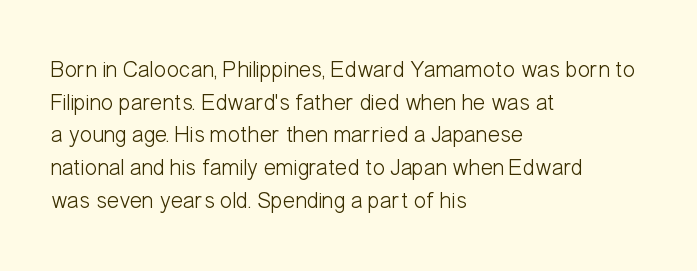
Q: Is the text bold? A: No.
Q: Is the text italic (slanted)? A: No, it is upright.
Q: Is the text underlined? A: No.
Q: How is the paragraph aligned? A: Left-aligned.
Q: Is the spacing between letters normal or unusually wide? A: Normal.
Q: Is the spacing between lines tight, normal or loose? A: Normal.
